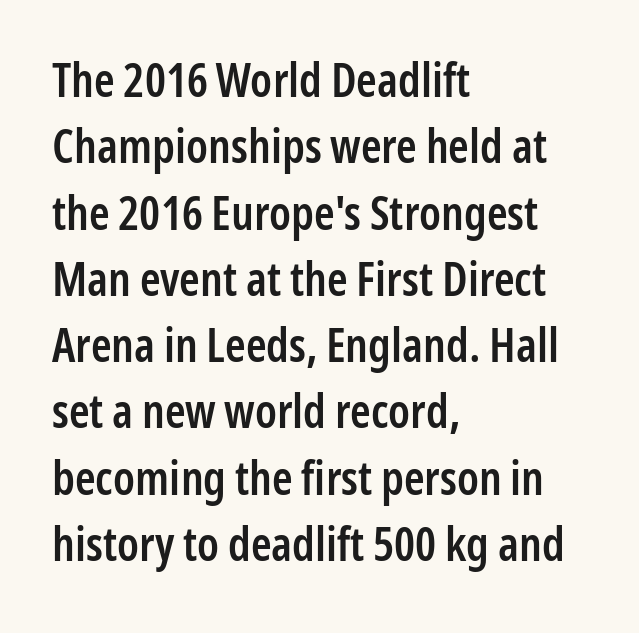
The rag falls on the right side of this text block. Notice the strokes are somewhat thickened but not fully heavy: this is a semibold. Font category for this specimen: sans-serif. The leading is moderate, giving the passage an even texture. The specimen omits any rule beneath the text block's lines.
